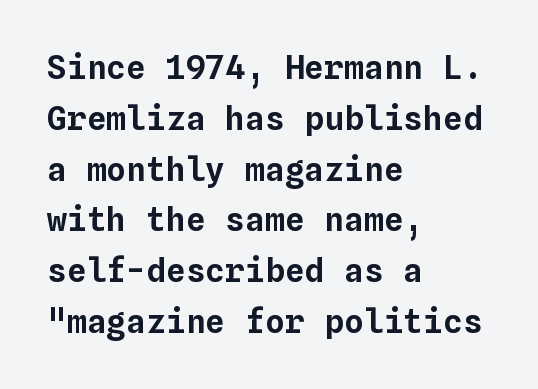
Here the glyphs are tracked normally, forming tight word shapes. No word sits above an underline. The compositor pushed each line to the left boundary. Does the lettering tilt? It doesn't — this is upright. The line-height multiplier appears to be the usual default. Every character here occupies the same horizontal width, giving the sample a typewriter-like rhythm.
